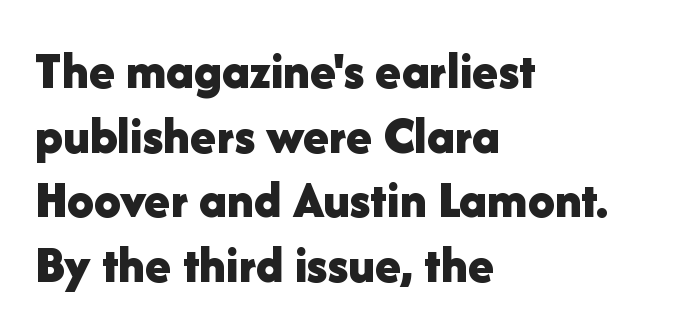
{"serif": "no", "italic": "no", "bold": "yes", "weight": "bold", "width": "normal", "stroke_contrast": "low", "x_height": "medium", "monospaced": "no", "underline": "no", "align": "left", "line_spacing_ratio": 1.22, "letter_spacing": "normal", "letter_spacing_em": 0.0, "glyph_px": 53}
